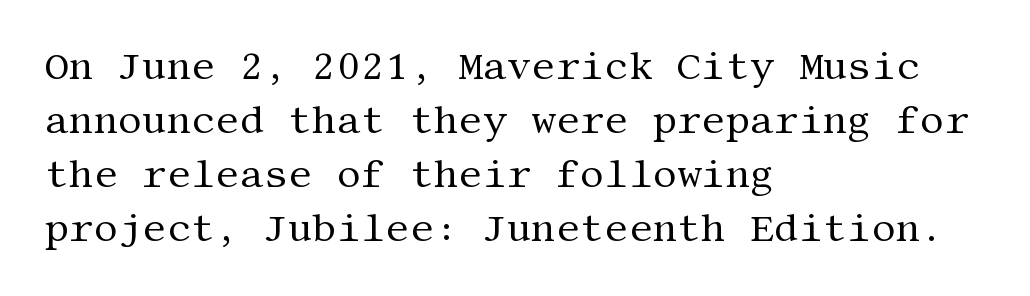
Bare-footed words on every line. The font's upright variant was chosen for this text. Where is the straight margin? On the left. Interline gaps are of average width in this sample.
